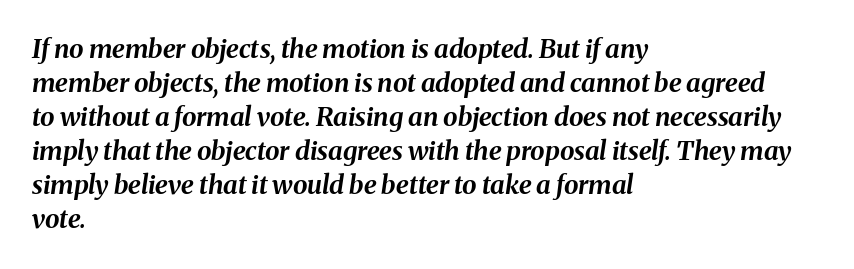
{"italic": "yes", "lean": "right", "slant_degrees": 8, "bold": "yes", "underline": "no", "align": "left", "line_spacing": "normal", "line_spacing_ratio": 1.31, "letter_spacing": "normal", "letter_spacing_em": 0.0, "glyph_px": 26}
